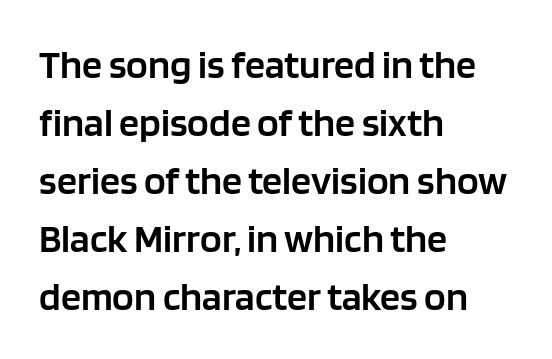
Q: Is the text bold? A: Semi-bold.
Q: Is the text italic (slanted)? A: No, it is upright.
Q: Is the typeface a serif or a sans-serif typeface? A: Sans-serif.
Q: Is the text underlined? A: No.
Q: How is the paragraph aligned? A: Left-aligned.
Q: Is the spacing between letters normal or unusually wide? A: Normal.
Q: Is the spacing between lines tight, normal or loose? A: Normal.
Q: Width (condensed, normal, or wide)? A: Normal.
Q: Stroke contrast? A: Low.
Q: x-height? A: Large.
Q: Monospaced? A: No.
